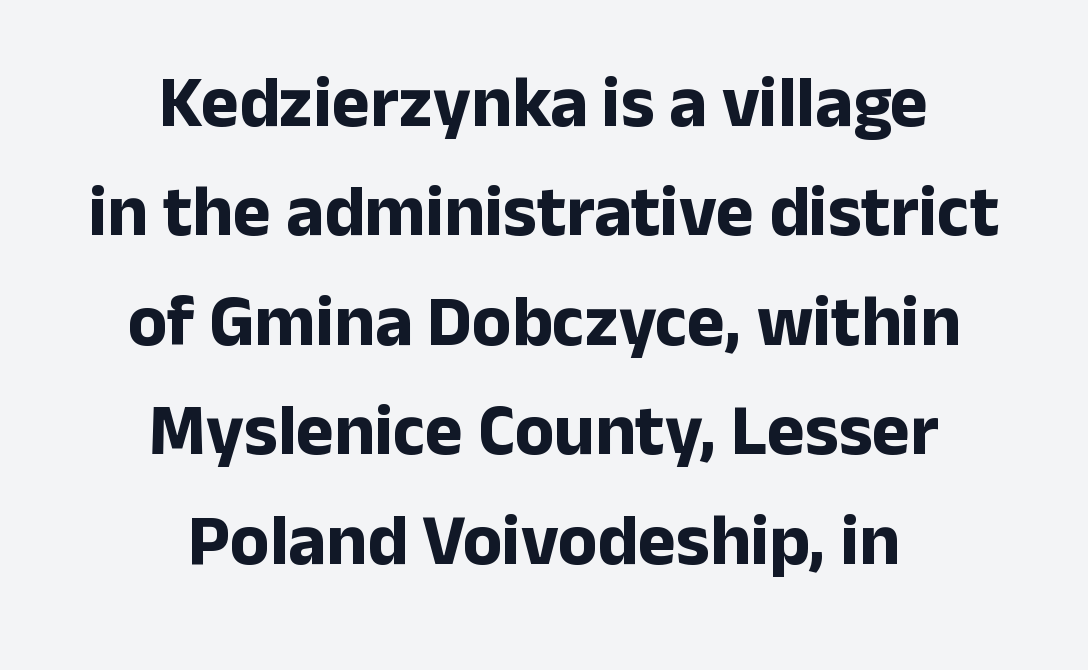
Q: Is the text bold? A: Yes.
Q: Is the text italic (slanted)? A: No, it is upright.
Q: Is the typeface a serif or a sans-serif typeface? A: Sans-serif.
Q: Is the text underlined? A: No.
Q: How is the paragraph aligned? A: Centered.
Q: Is the spacing between letters normal or unusually wide? A: Normal.
Q: Is the spacing between lines tight, normal or loose? A: Normal.
Q: Width (condensed, normal, or wide)? A: Normal.
Q: Stroke contrast? A: Low.
Q: x-height? A: Medium.
Q: Monospaced? A: No.
